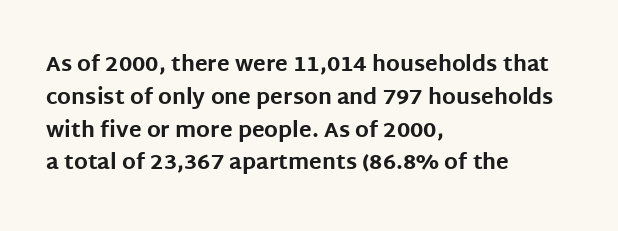
Q: Is the text bold? A: Yes.
Q: Is the text italic (slanted)? A: No, it is upright.
Q: Is the text underlined? A: No.
Q: How is the paragraph aligned? A: Left-aligned.
Q: Is the spacing between letters normal or unusually wide? A: Normal.
Q: Is the spacing between lines tight, normal or loose? A: Normal.
